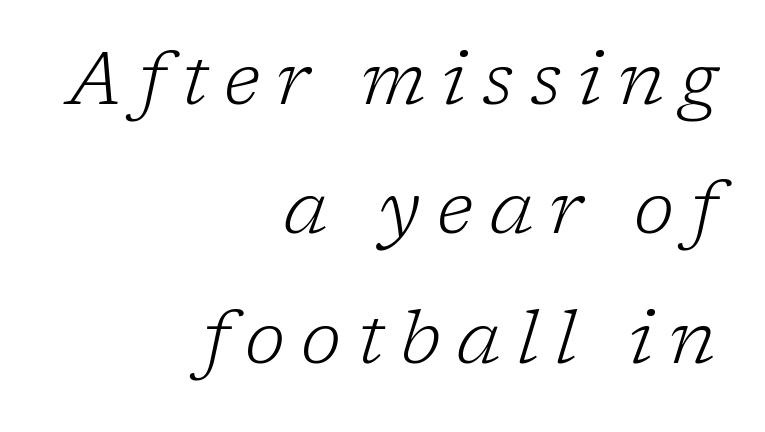
Think standard paragraph weight, or any step lighter than that. Where is the straight margin? On the right. Each letter's strokes conclude with small projecting serifs. Style check: oblique. Substantial extra tracking has been applied to these lines.
